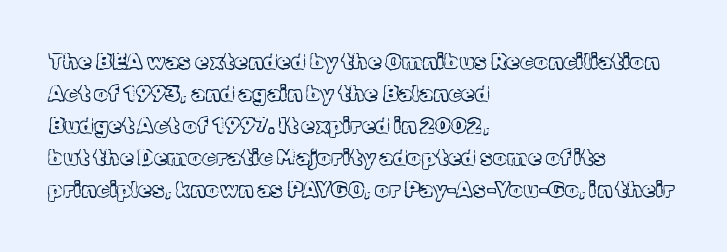
The image shows 22 px text type, upright; set left-aligned, normal line spacing (1.46x), normal letter spacing, not underlined.
